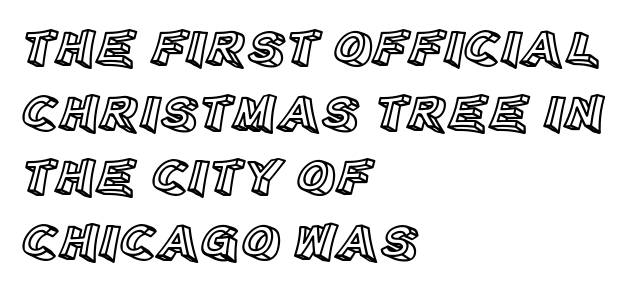
The image shows 53 px text type; set left-aligned, line spacing 1.22x, normal letter spacing, not underlined; a large x-height.
